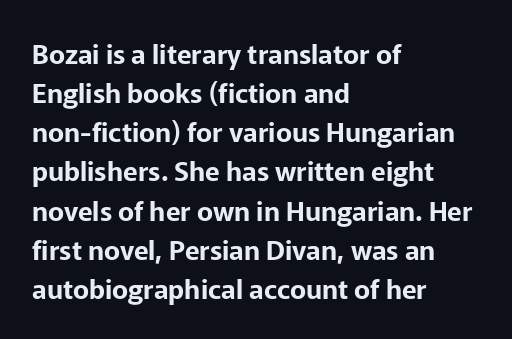
Evenly set lines give the paragraph a standard silhouette. What stands out about the letter spacing? Nothing — it is the standard amount. Glance below the letters and you will spot only blank space. The compositor pushed each line to the left boundary. The axis of the letterforms is exactly vertical.
